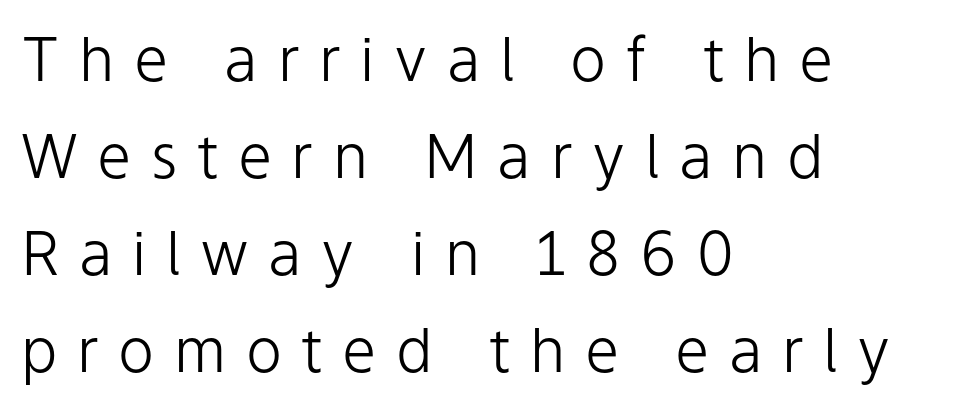
The image shows 61 px light sans-serif type, upright; set left-aligned, normal line spacing (1.59x), unusually wide letter spacing (+0.32 em), not underlined; low stroke contrast and a medium x-height.
